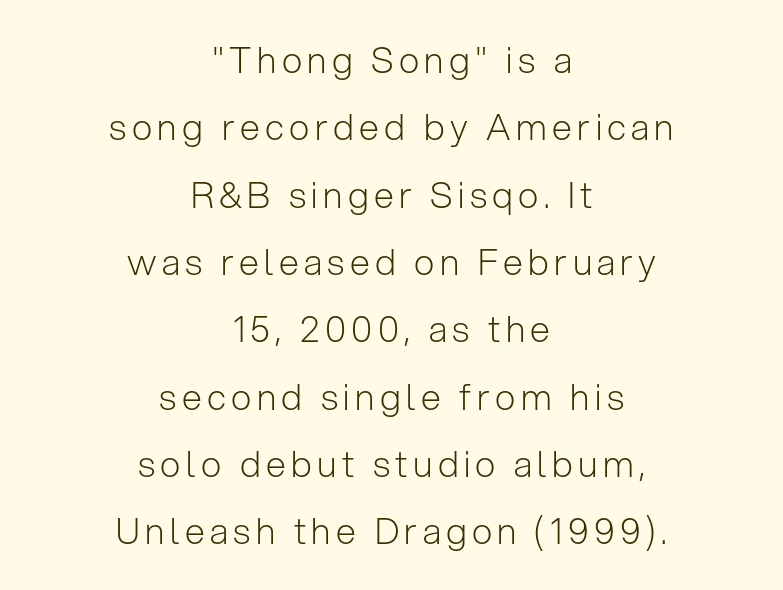
{"serif": "no", "italic": "no", "bold": "no", "weight": "light", "width": "normal", "stroke_contrast": "low", "x_height": "medium", "monospaced": "no", "underline": "no", "align": "center", "line_spacing_ratio": 1.87, "glyph_px": 36}
